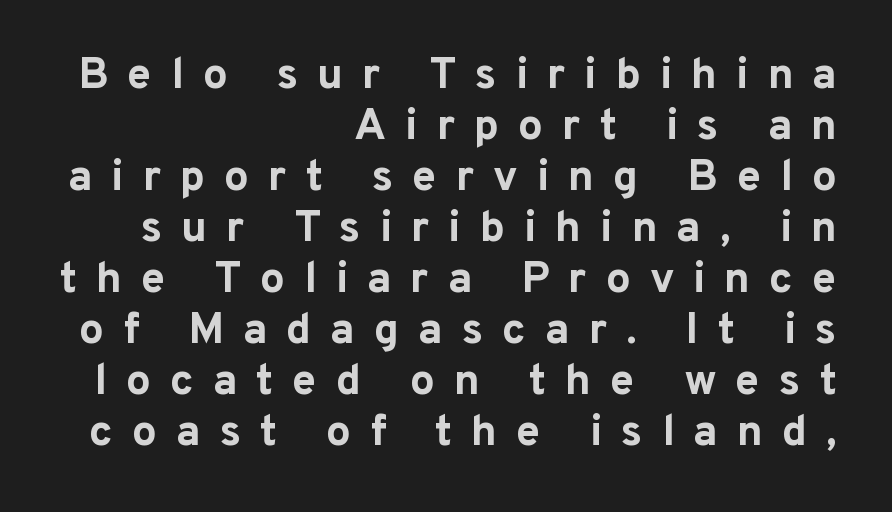
{"serif": "no", "italic": "no", "bold": "yes", "weight": "bold", "width": "normal", "stroke_contrast": "low", "x_height": "medium", "monospaced": "no", "underline": "no", "align": "right", "line_spacing_ratio": 1.16, "letter_spacing": "wide", "letter_spacing_em": 0.43, "glyph_px": 44}
